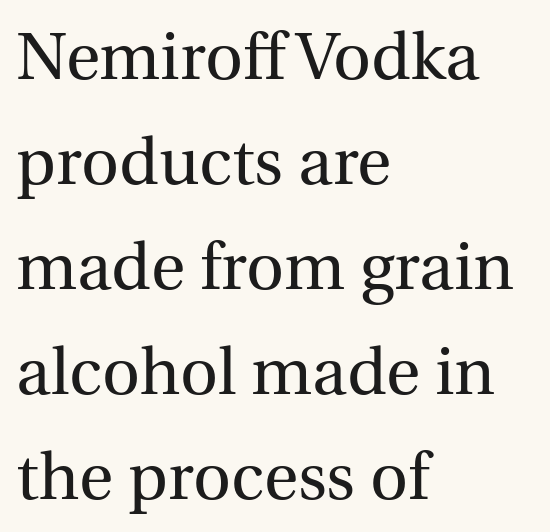
Has an underline been added? It has not. Posture: upright roman. Leading: standard. One-word summary of the alignment: left. The rendering shows small feet on the letterforms — a serif design. Here the designer chose a conventional face with non-uniform glyph widths.
